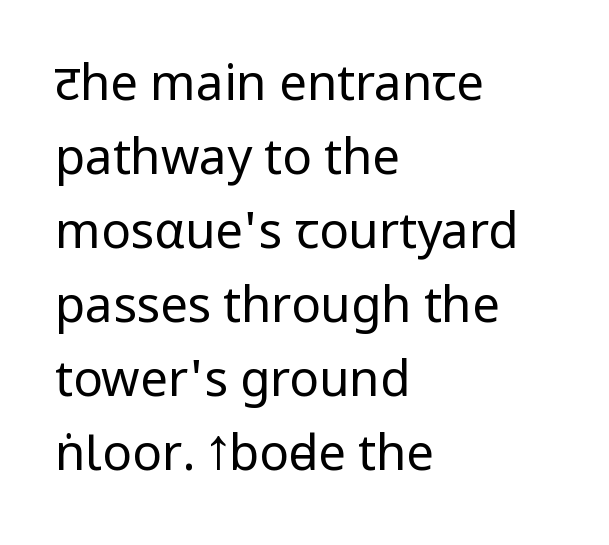
Check under the words: just untouched page. The specimen reads as upright at a glance. Caption: standard tracking, unaltered. The face used here is proportionally spaced, like ordinary book or web type.
